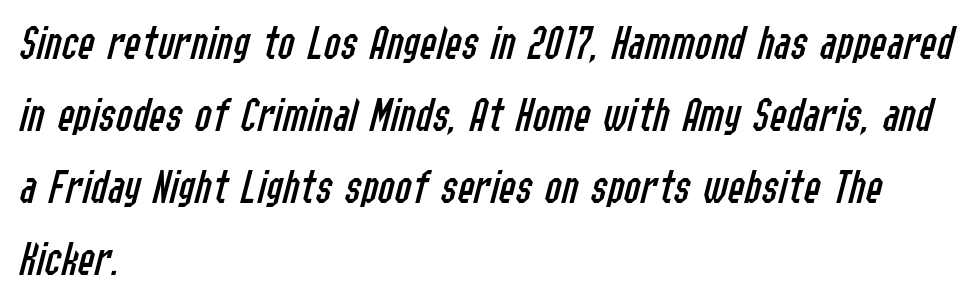
Q: Is the text bold? A: No.
Q: Is the text italic (slanted)? A: Yes, it leans right by about 14 degrees.
Q: Is the text underlined? A: No.
Q: How is the paragraph aligned? A: Left-aligned.
Q: Is the spacing between letters normal or unusually wide? A: Normal.
Q: Is the spacing between lines tight, normal or loose? A: Normal.
Q: Width (condensed, normal, or wide)? A: Condensed.
Q: Stroke contrast? A: Low.
Q: x-height? A: Medium.
Q: Monospaced? A: No.
